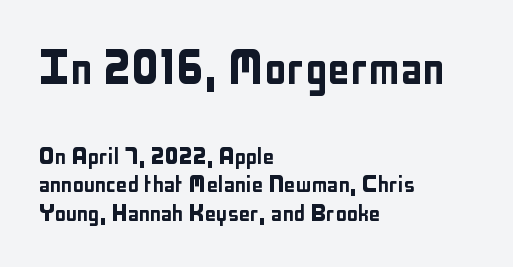
Closely set lines give the paragraph a compact silhouette. The font family rendered here belongs to the sans-serif group. Compare the two chunks: the upper has the greater cap height. Rendered with straight, roman letterforms.
